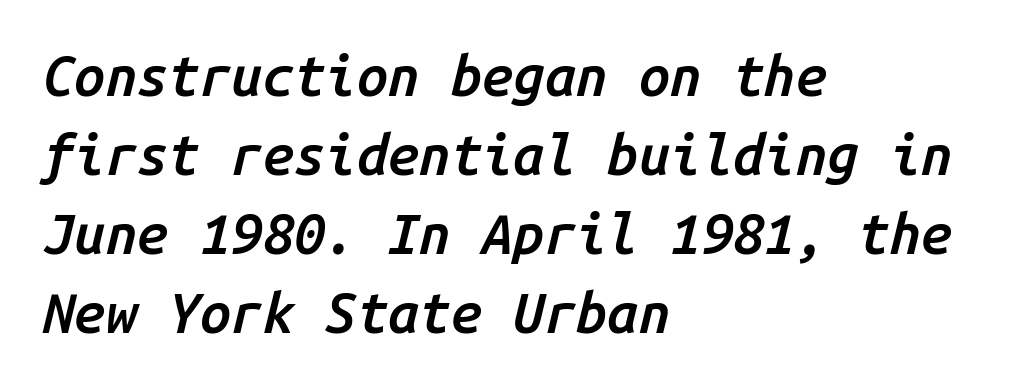
{"italic": "yes", "lean": "right", "slant_degrees": 14, "bold": "semi", "weight": "semibold", "width": "normal", "stroke_contrast": "low", "x_height": "medium", "monospaced": "yes", "underline": "no", "align": "left", "line_spacing": "normal", "line_spacing_ratio": 1.41, "letter_spacing": "normal", "letter_spacing_em": 0.0, "glyph_px": 56}
